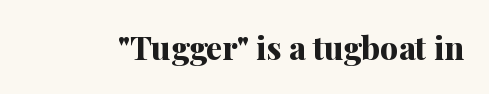
Q: Is the text bold? A: Yes.
Q: Is the text italic (slanted)? A: No, it is upright.
Q: Is the typeface a serif or a sans-serif typeface? A: Serif.
Q: Is the text underlined? A: No.
Q: Is the spacing between letters normal or unusually wide? A: Normal.
Q: Width (condensed, normal, or wide)? A: Normal.
Q: Stroke contrast? A: Medium.
Q: x-height? A: Medium.
Q: Monospaced? A: No.
